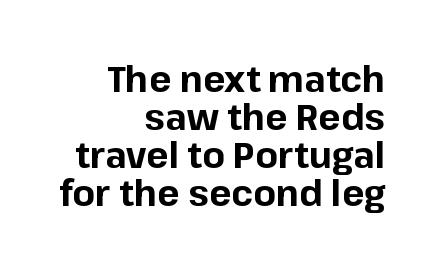
Q: Is the text bold? A: Yes.
Q: Is the text italic (slanted)? A: No, it is upright.
Q: Is the typeface a serif or a sans-serif typeface? A: Sans-serif.
Q: Is the text underlined? A: No.
Q: How is the paragraph aligned? A: Right-aligned.
Q: Is the spacing between letters normal or unusually wide? A: Normal.
Q: Is the spacing between lines tight, normal or loose? A: Tight.
Q: Width (condensed, normal, or wide)? A: Normal.
Q: Stroke contrast? A: Low.
Q: x-height? A: Medium.
Q: Monospaced? A: No.
